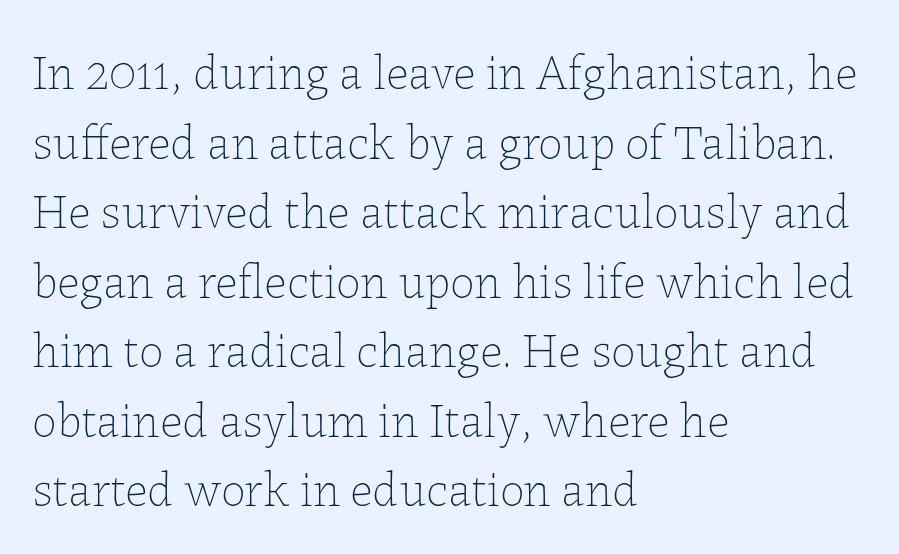
The image shows 49 px thin type, upright; set left-aligned, normal line spacing (1.42x), normal letter spacing, not underlined; low stroke contrast and a medium x-height.
